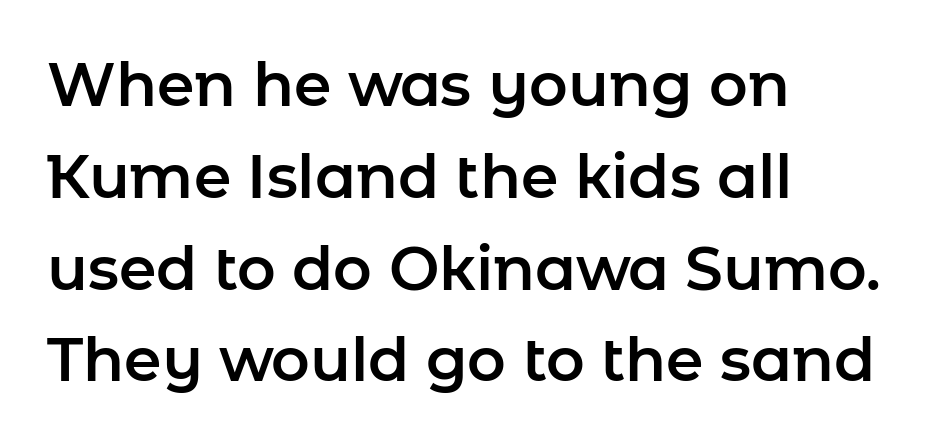
{"serif": "no", "italic": "no", "width": "normal", "stroke_contrast": "low", "x_height": "medium", "monospaced": "no", "underline": "no", "align": "left", "line_spacing": "normal", "line_spacing_ratio": 1.53, "letter_spacing": "normal", "letter_spacing_em": 0.0, "glyph_px": 60}
